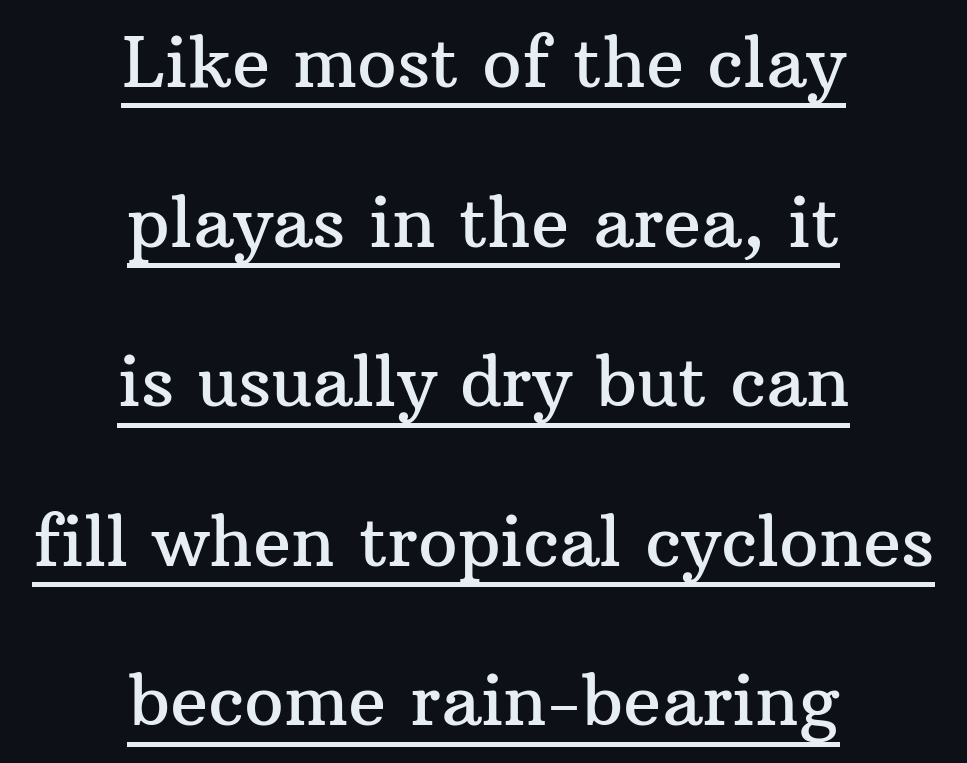
The face used here is rendered with its standard letterfit. These lines are rendered in a variable-pitch font. Quick note: interline space is abundant. Posture: straight, roman, zero tilt. Every word sits above its own underline. The paragraph shown floats in the horizontal middle.
